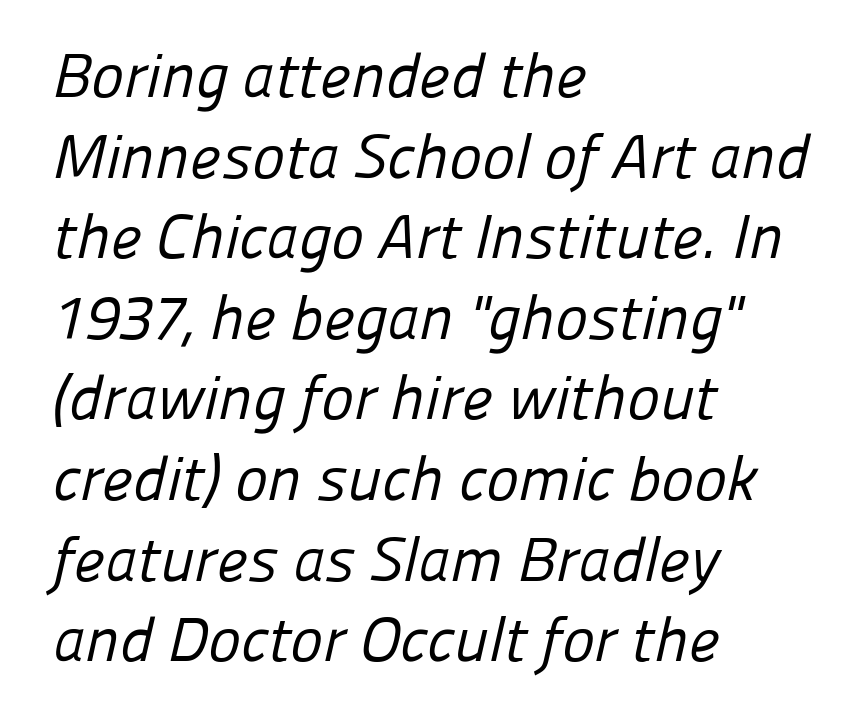
Think of a printed novel: that variable character pitch is what you see here. What kind of face is this? One without serifs — a sans. Letter spacing: default. Underlining? Definitely not there. The font sits on the lighter half of the weight spectrum, regular included.
